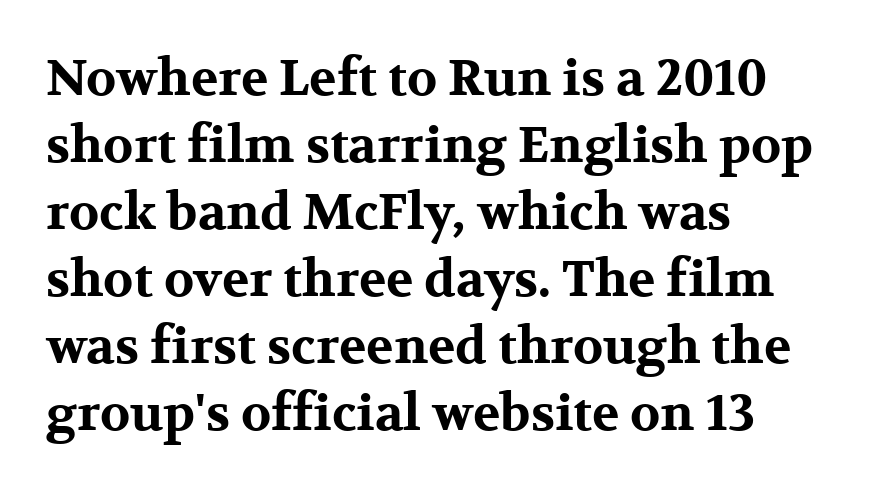
Each letter keeps its own natural width here, so spacing adapts to shape. A normal amount of white space separates one row of letters from the next. There is no visible air inserted between adjacent glyphs. It's the straight-up-and-down kind of type. Typeset ragged right — the left edge is the straight one.
